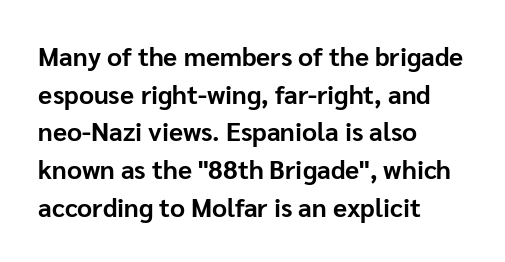
{"italic": "no", "bold": "yes", "underline": "no", "align": "left", "line_spacing": "normal", "line_spacing_ratio": 1.45, "letter_spacing": "normal", "letter_spacing_em": 0.0, "glyph_px": 26}
